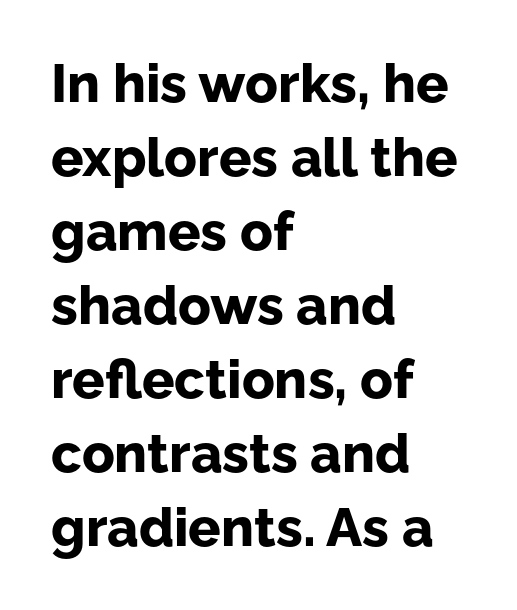
Q: Is the text bold? A: Yes.
Q: Is the text italic (slanted)? A: No, it is upright.
Q: Is the typeface a serif or a sans-serif typeface? A: Sans-serif.
Q: Is the text underlined? A: No.
Q: How is the paragraph aligned? A: Left-aligned.
Q: Is the spacing between letters normal or unusually wide? A: Normal.
Q: Is the spacing between lines tight, normal or loose? A: Normal.
Q: Width (condensed, normal, or wide)? A: Normal.
Q: Stroke contrast? A: Low.
Q: x-height? A: Medium.
Q: Monospaced? A: No.
